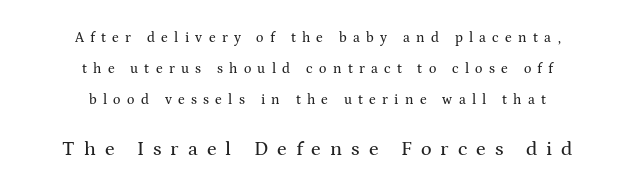
The rendering positions every line midway between the sides. The foot of each line stays bare and open. This sample trades compactness for vertical openness between lines. This layout puts the modest block above and the oversized block below. Characters follow at a spacing far wider than the type designer built in. Ordinary non-slanted type is in use.
